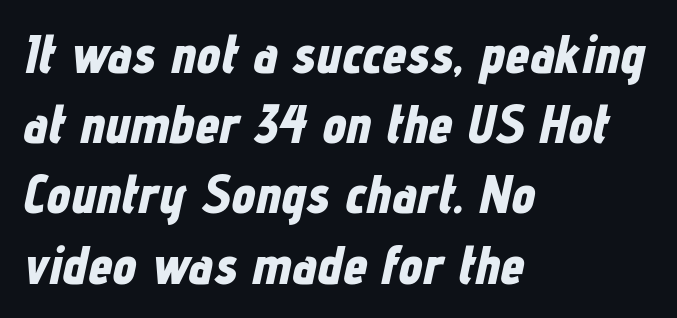
Q: Is the text bold? A: Yes.
Q: Is the text italic (slanted)? A: Yes, it leans right by about 12 degrees.
Q: Is the text underlined? A: No.
Q: How is the paragraph aligned? A: Left-aligned.
Q: Is the spacing between letters normal or unusually wide? A: Normal.
Q: Is the spacing between lines tight, normal or loose? A: Normal.
Q: Width (condensed, normal, or wide)? A: Condensed.
Q: Stroke contrast? A: Low.
Q: x-height? A: Medium.
Q: Monospaced? A: No.
